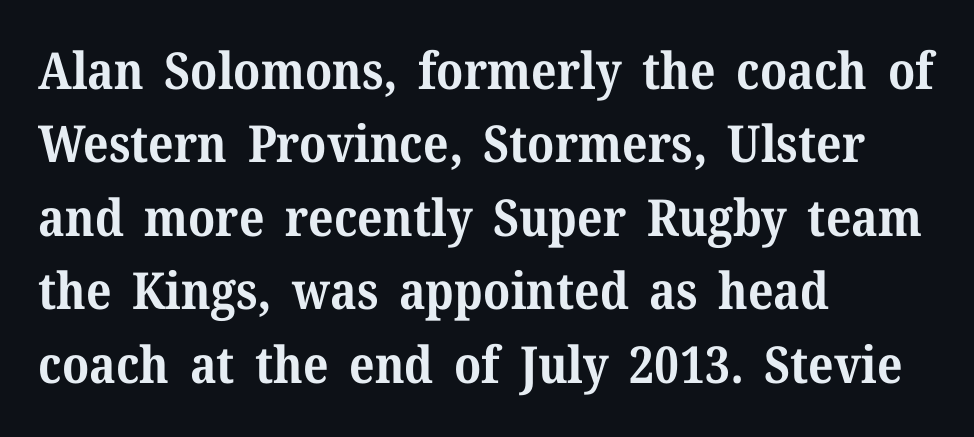
Q: Is the text bold? A: Yes.
Q: Is the text italic (slanted)? A: No, it is upright.
Q: Is the typeface a serif or a sans-serif typeface? A: Serif.
Q: Is the text underlined? A: No.
Q: How is the paragraph aligned? A: Left-aligned.
Q: Is the spacing between letters normal or unusually wide? A: Normal.
Q: Is the spacing between lines tight, normal or loose? A: Normal.
Q: Width (condensed, normal, or wide)? A: Normal.
Q: Stroke contrast? A: Medium.
Q: x-height? A: Medium.
Q: Monospaced? A: No.
